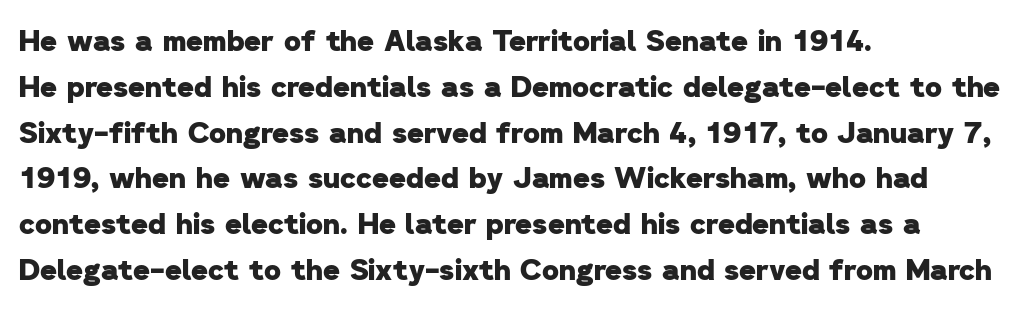
These lines stack with their left ends in a neat column. The letters advance in unequal steps, a hallmark of proportional type. Look at the stroke-to-counter ratio: heavy, a bold. Nope, no serifs anywhere on these letters. This sample keeps an unexceptional amount of space between lines.
